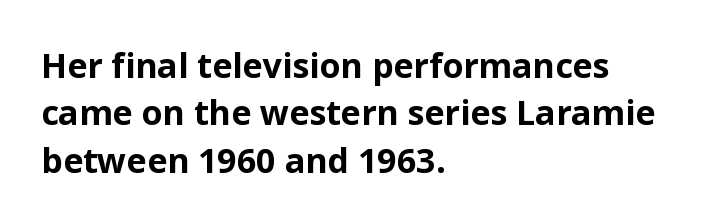
{"serif": "no", "italic": "no", "bold": "yes", "weight": "bold", "width": "normal", "stroke_contrast": "low", "x_height": "medium", "monospaced": "no", "underline": "no", "align": "left", "line_spacing": "normal", "line_spacing_ratio": 1.39, "letter_spacing": "normal", "letter_spacing_em": 0.0, "glyph_px": 34}
